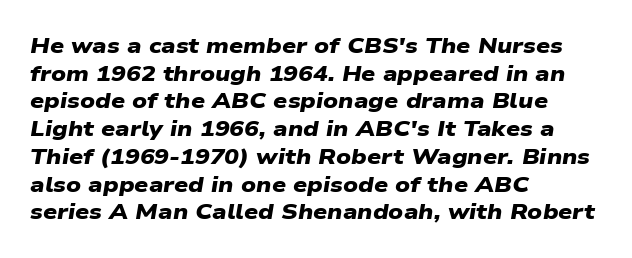
The foot of each line stays bare and open. The passage shown has conventional tracking throughout. Line spacing here is normal. A student would call this left alignment; a typographer would say flush left, rag right.
